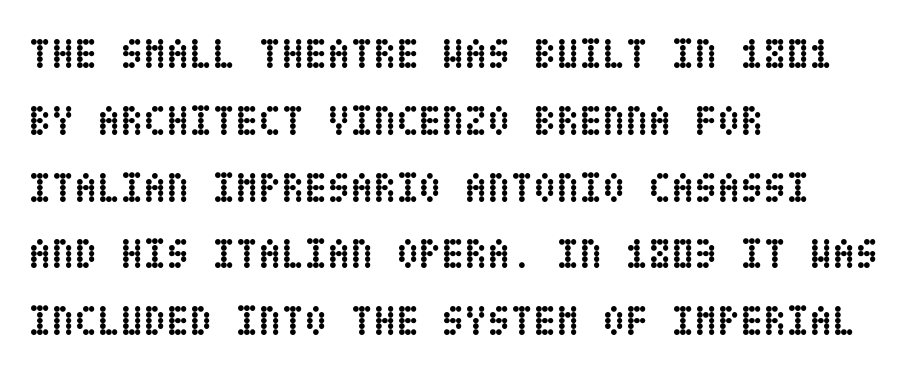
The image shows 42 px semibold, condensed type, upright; set left-aligned, normal line spacing (1.59x), normal letter spacing, not underlined; low stroke contrast and a large x-height.
